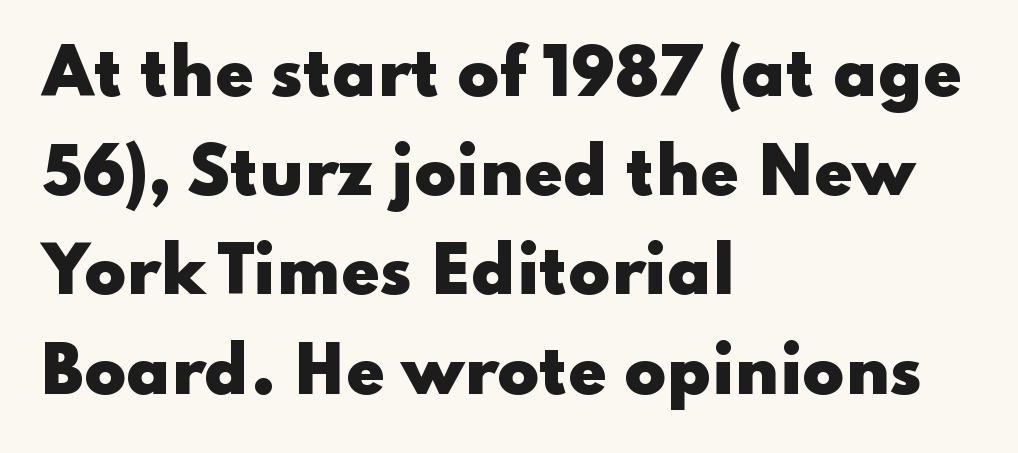
The image shows 62 px heavy, wide sans-serif type, upright; set left-aligned, normal line spacing (1.6x), normal letter spacing, not underlined; low stroke contrast and a small x-height.
